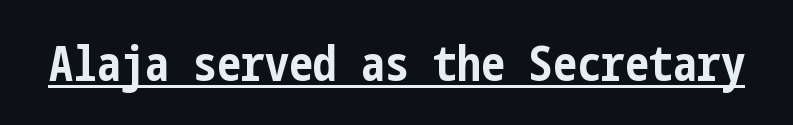
{"serif": "no", "italic": "no", "bold": "yes", "weight": "bold", "width": "condensed", "stroke_contrast": "low", "x_height": "medium", "underline": "yes", "letter_spacing": "normal", "letter_spacing_em": 0.0, "glyph_px": 48}
